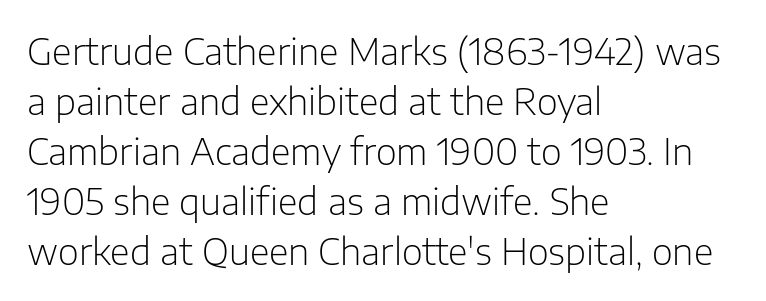
{"serif": "no", "italic": "no", "bold": "no", "weight": "light", "width": "normal", "stroke_contrast": "low", "x_height": "medium", "monospaced": "no", "underline": "no", "align": "left", "line_spacing": "normal", "line_spacing_ratio": 1.39, "letter_spacing": "normal", "letter_spacing_em": 0.0, "glyph_px": 36}
